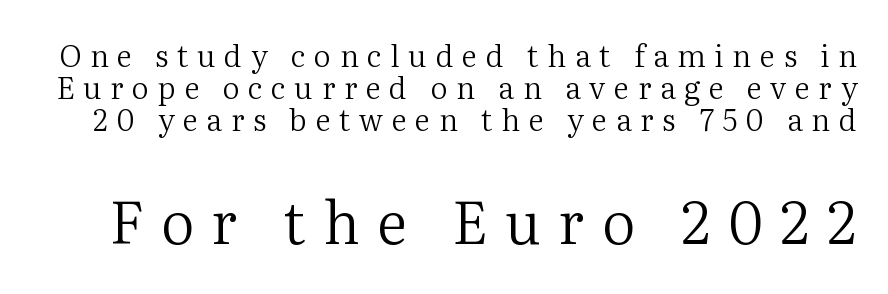
{"serif": "yes", "italic": "no", "bold": "no", "weight": "regular", "width": "normal", "stroke_contrast": "medium", "x_height": "medium", "monospaced": "no", "underline": "no", "line_spacing": "tight", "line_spacing_ratio": 1.06, "letter_spacing": "wide", "letter_spacing_em": 0.29, "larger_block": "second", "size_ratio": 1.97, "glyph_px": 59}
